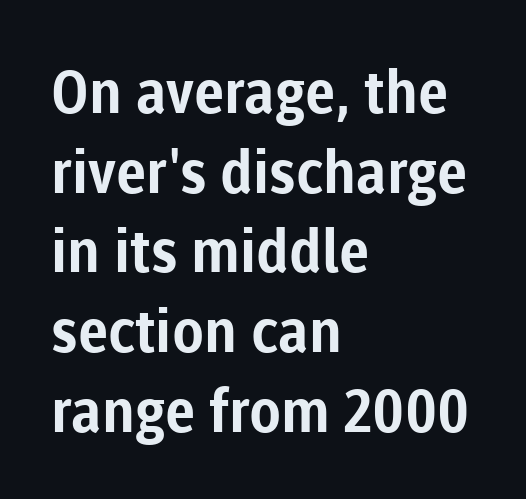
Q: Is the text bold? A: Yes.
Q: Is the text italic (slanted)? A: No, it is upright.
Q: Is the typeface a serif or a sans-serif typeface? A: Sans-serif.
Q: Is the text underlined? A: No.
Q: How is the paragraph aligned? A: Left-aligned.
Q: Is the spacing between letters normal or unusually wide? A: Normal.
Q: Is the spacing between lines tight, normal or loose? A: Normal.
Q: Width (condensed, normal, or wide)? A: Normal.
Q: Stroke contrast? A: Low.
Q: x-height? A: Medium.
Q: Monospaced? A: No.
